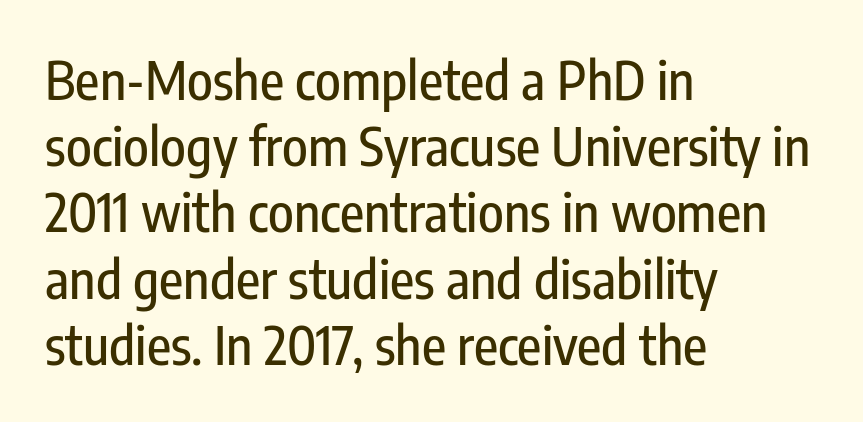
{"serif": "no", "italic": "no", "width": "condensed", "stroke_contrast": "low", "x_height": "medium", "monospaced": "no", "underline": "no", "align": "left", "line_spacing": "normal", "line_spacing_ratio": 1.25, "letter_spacing": "normal", "letter_spacing_em": 0.0, "glyph_px": 53}
